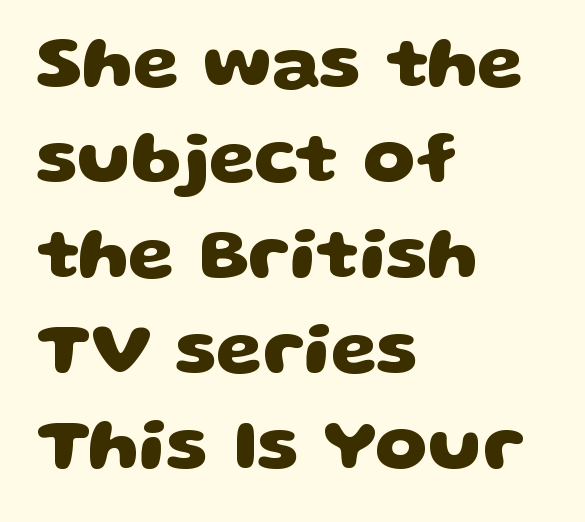
Spacing verdict: proportional, widths tailored to each character. A typesetter would call this leading conventional body-copy spacing. Horizontally, the lines are justified to the leading edge only. No word sits above an underline.
